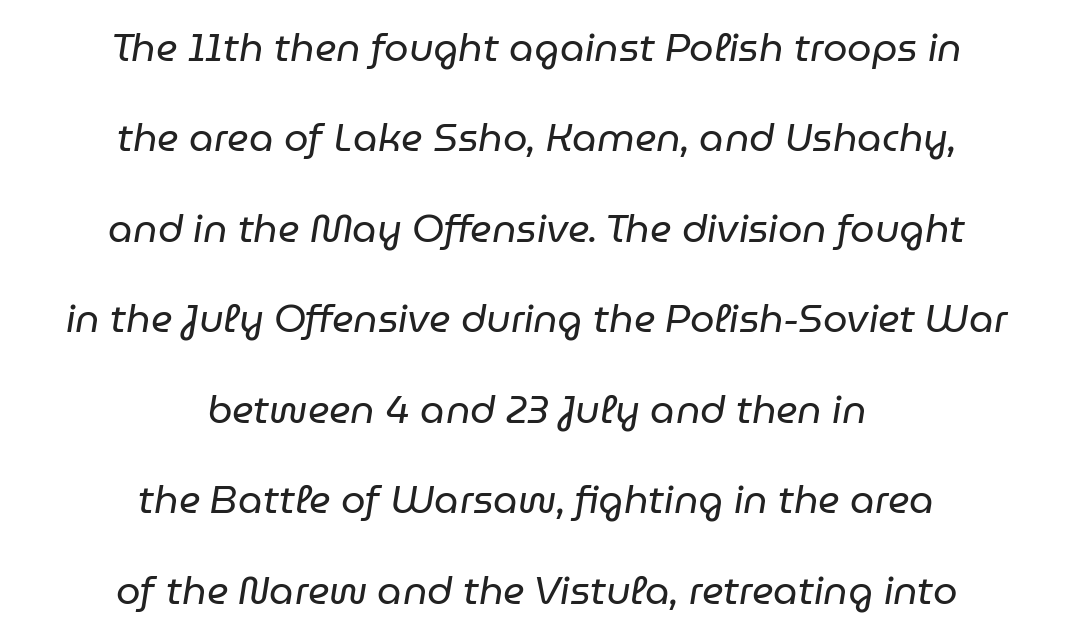
{"italic": "yes", "lean": "right", "slant_degrees": 9, "bold": "no", "weight": "regular", "width": "normal", "stroke_contrast": "low", "x_height": "medium", "monospaced": "no", "underline": "no", "align": "center", "line_spacing": "loose", "line_spacing_ratio": 2.32, "letter_spacing": "normal", "letter_spacing_em": 0.0, "glyph_px": 39}
